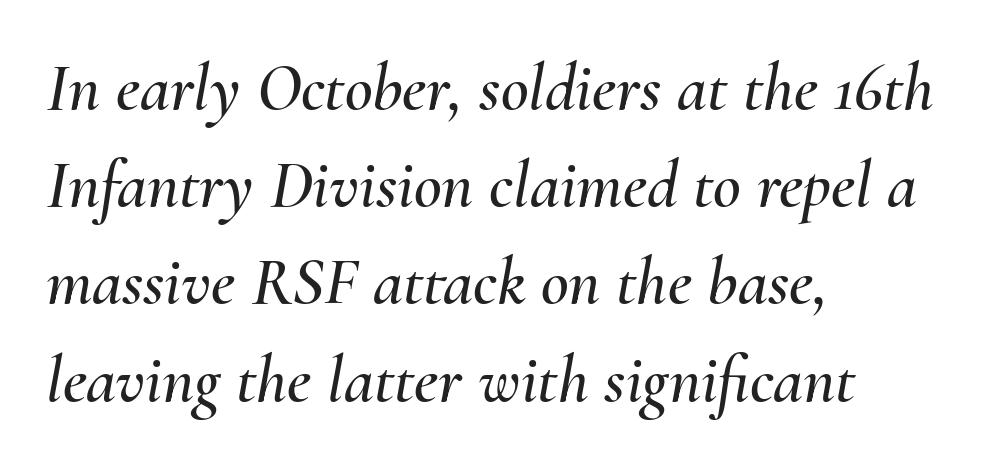
{"italic": "yes", "lean": "right", "slant_degrees": 10, "width": "normal", "stroke_contrast": "medium", "x_height": "small", "monospaced": "no", "underline": "no", "align": "left", "line_spacing": "normal", "line_spacing_ratio": 1.43, "letter_spacing": "normal", "letter_spacing_em": 0.0, "glyph_px": 68}
